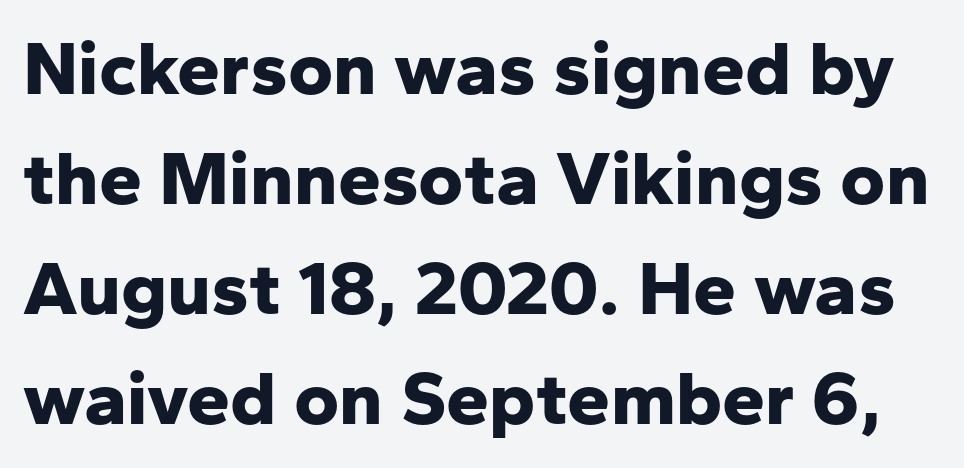
{"serif": "no", "italic": "no", "bold": "yes", "weight": "bold", "width": "normal", "stroke_contrast": "low", "x_height": "medium", "monospaced": "no", "underline": "no", "line_spacing": "normal", "line_spacing_ratio": 1.43, "letter_spacing": "normal", "letter_spacing_em": 0.0, "glyph_px": 77}
